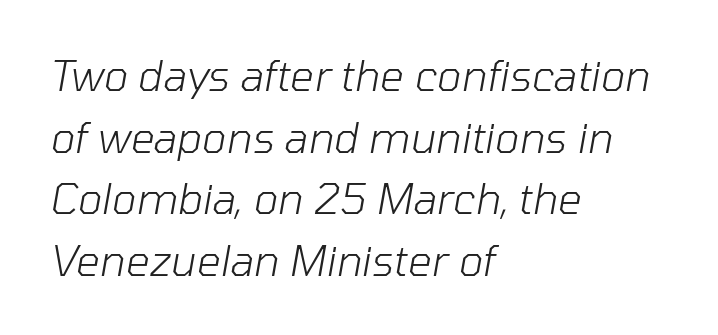
{"italic": "yes", "lean": "right", "slant_degrees": 10, "bold": "no", "weight": "light", "width": "normal", "stroke_contrast": "low", "x_height": "medium", "monospaced": "no", "underline": "no", "align": "left", "line_spacing": "normal", "line_spacing_ratio": 1.47, "letter_spacing": "normal", "letter_spacing_em": 0.0, "glyph_px": 42}
